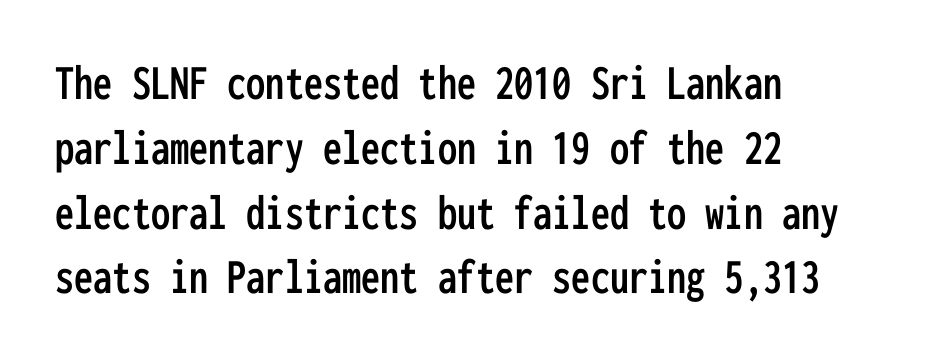
Q: Is the text italic (slanted)? A: No, it is upright.
Q: Is the typeface a serif or a sans-serif typeface? A: Sans-serif.
Q: Is the text underlined? A: No.
Q: How is the paragraph aligned? A: Left-aligned.
Q: Is the spacing between letters normal or unusually wide? A: Normal.
Q: Is the spacing between lines tight, normal or loose? A: Normal.
Q: Width (condensed, normal, or wide)? A: Condensed.
Q: Stroke contrast? A: Low.
Q: x-height? A: Medium.
Q: Monospaced? A: Yes.
